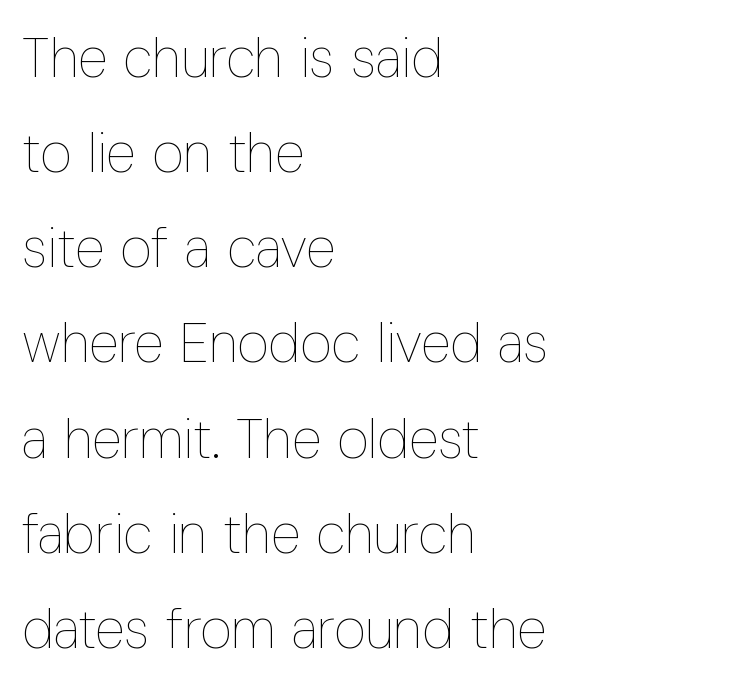
{"italic": "no", "bold": "no", "weight": "thin", "width": "condensed", "stroke_contrast": "low", "x_height": "medium", "monospaced": "no", "underline": "no", "align": "left", "line_spacing_ratio": 1.73, "letter_spacing": "normal", "letter_spacing_em": 0.0, "glyph_px": 55}
